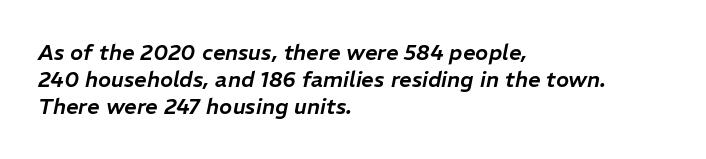
The image shows 22 px text type, italic (leaning right); set left-aligned, line spacing 1.23x, normal letter spacing, not underlined.
